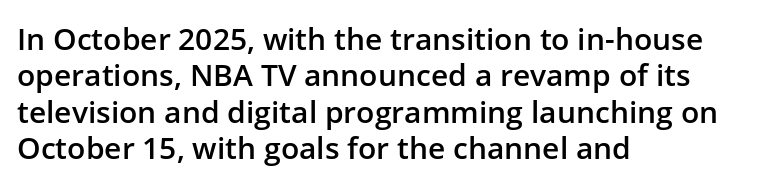
The image shows 30 px semibold sans-serif type, upright; set left-aligned, line spacing 1.21x, normal letter spacing, not underlined; low stroke contrast and a medium x-height.
